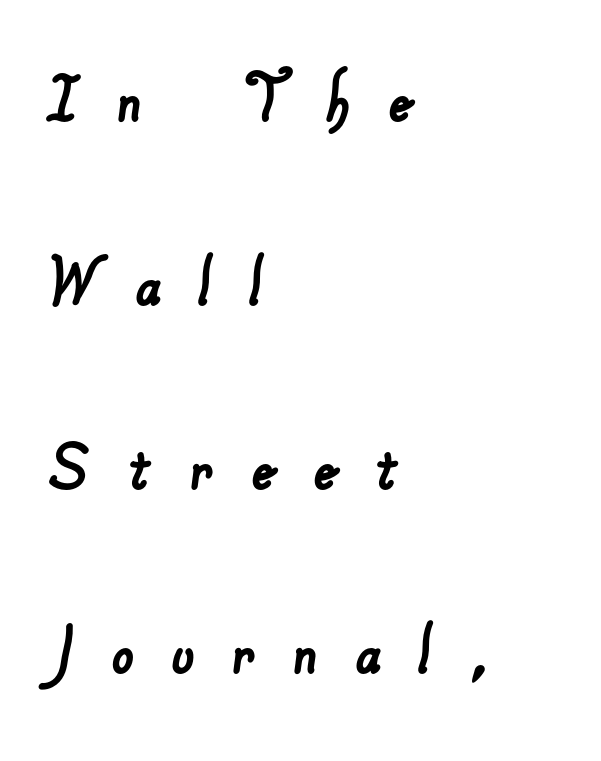
Q: Is the typeface a serif or a sans-serif typeface? A: Sans-serif.
Q: Is the text underlined? A: No.
Q: How is the paragraph aligned? A: Left-aligned.
Q: Is the spacing between letters normal or unusually wide? A: Unusually wide.
Q: Is the spacing between lines tight, normal or loose? A: Loose.
Q: Width (condensed, normal, or wide)? A: Normal.
Q: Stroke contrast? A: Low.
Q: x-height? A: Small.
Q: Monospaced? A: No.
